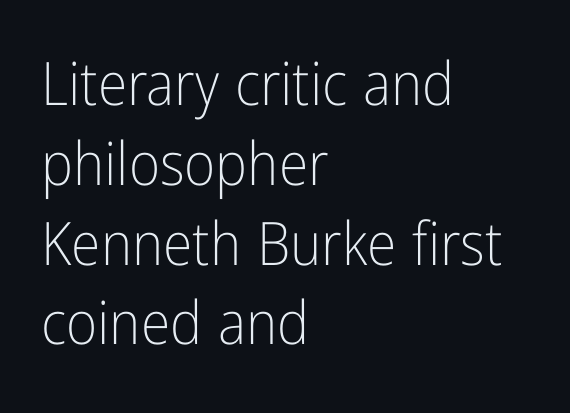
{"serif": "no", "italic": "no", "bold": "no", "weight": "light", "width": "condensed", "stroke_contrast": "low", "x_height": "medium", "monospaced": "no", "underline": "no", "align": "left", "line_spacing": "normal", "line_spacing_ratio": 1.33, "letter_spacing": "normal", "letter_spacing_em": 0.0, "glyph_px": 60}
